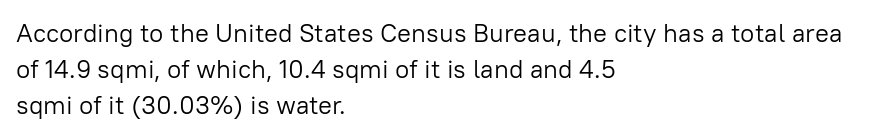
Q: Is the text bold? A: No.
Q: Is the text italic (slanted)? A: No, it is upright.
Q: Is the text underlined? A: No.
Q: How is the paragraph aligned? A: Left-aligned.
Q: Is the spacing between letters normal or unusually wide? A: Normal.
Q: Is the spacing between lines tight, normal or loose? A: Normal.
